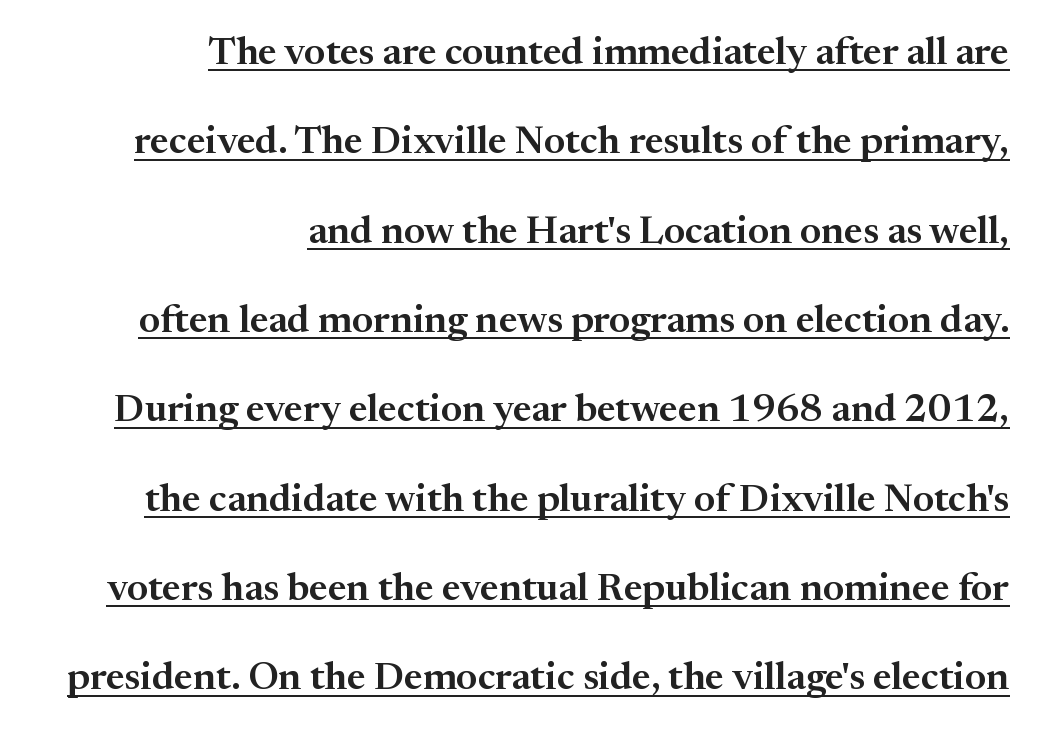
Students, observe the line beneath the letters — that is underlining. Each letter keeps its own natural width here, so spacing adapts to shape. A typesetter would mark this as roman, not italic. Honestly, the rows look like they've been pulled way apart. Are there feet on the stems? There are — it's a serif. The text block is weighted toward the right margin, trailing off unevenly leftward.
